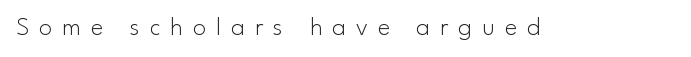
The strokes are not fattened; the text isn't bold. You could only call the tracking loose — the letters float apart. Honestly, there is no underline to notice here at all. Upright lettering throughout.
